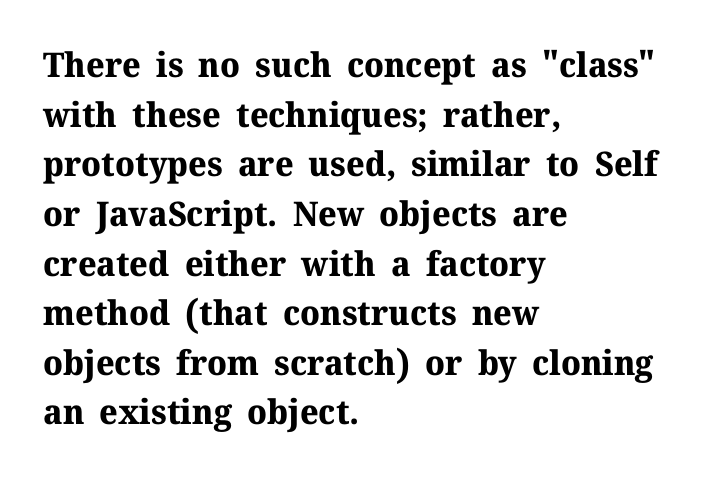
Q: Is the text bold? A: Yes.
Q: Is the text italic (slanted)? A: No, it is upright.
Q: Is the typeface a serif or a sans-serif typeface? A: Serif.
Q: Is the text underlined? A: No.
Q: How is the paragraph aligned? A: Left-aligned.
Q: Is the spacing between letters normal or unusually wide? A: Normal.
Q: Is the spacing between lines tight, normal or loose? A: Normal.
Q: Width (condensed, normal, or wide)? A: Normal.
Q: Stroke contrast? A: Medium.
Q: x-height? A: Medium.
Q: Monospaced? A: No.
